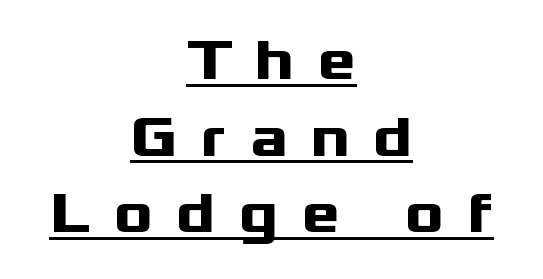
The image shows 58 px heavy, wide sans-serif type, upright; set centered, normal line spacing (1.32x), unusually wide letter spacing (+0.4 em), underlined; medium stroke contrast and a medium x-height.
